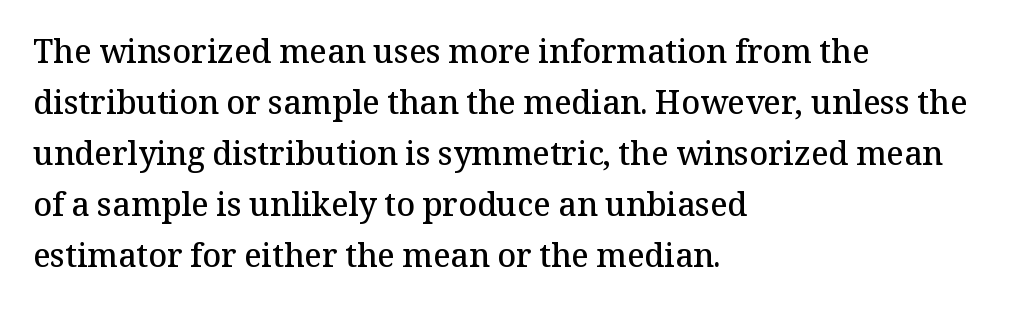
Nobody drew a line under any word here. The letters advance in unequal steps, a hallmark of proportional type. One-word summary of the alignment: left. The space between consecutive lines is moderate. Vertical strokes here are truly vertical. Unlike a clean sans, this face finishes its strokes with serifs.
